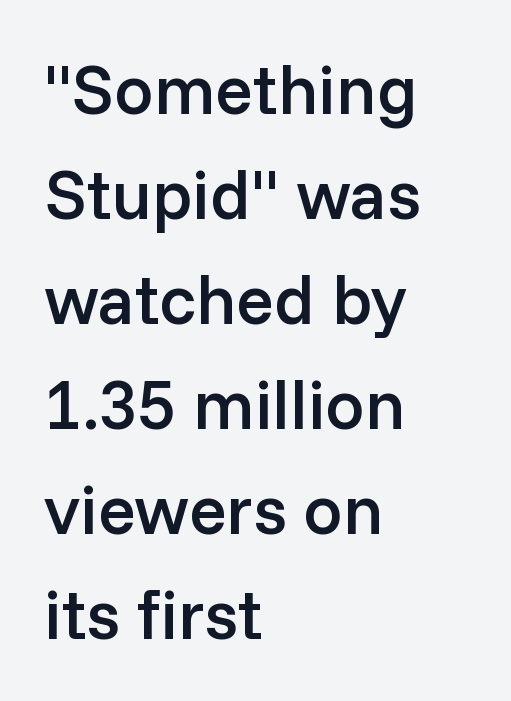
{"serif": "no", "italic": "no", "bold": "semi", "weight": "semibold", "width": "normal", "stroke_contrast": "low", "x_height": "medium", "monospaced": "no", "underline": "no", "align": "left", "line_spacing": "normal", "line_spacing_ratio": 1.5, "letter_spacing": "normal", "letter_spacing_em": 0.0, "glyph_px": 70}
